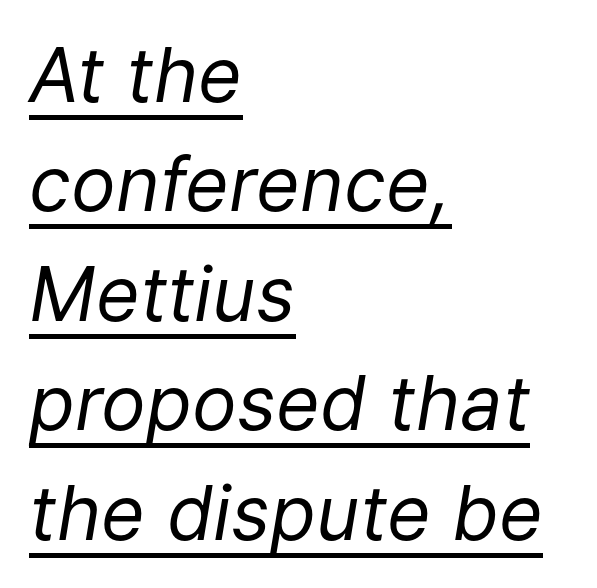
This block has exactly the height ordinary leading produces. Each line starts at the same left margin while the right side varies. Decoration check: the copy is underlined. Stem width sits at or under what a default text font uses.
